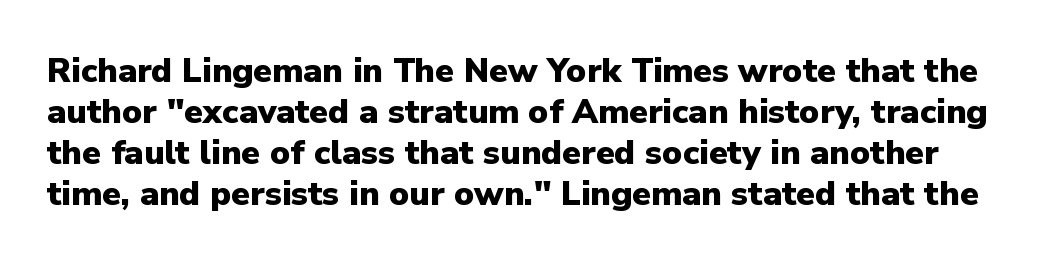
The font family rendered here belongs to the sans-serif group. Here the designer chose a conventional face with non-uniform glyph widths. The passage shown is not underscored anywhere. Notice how thick the strokes are: this is what a full bold looks like. Nothing unusual about the tracking: characters are spaced as the font intends.
